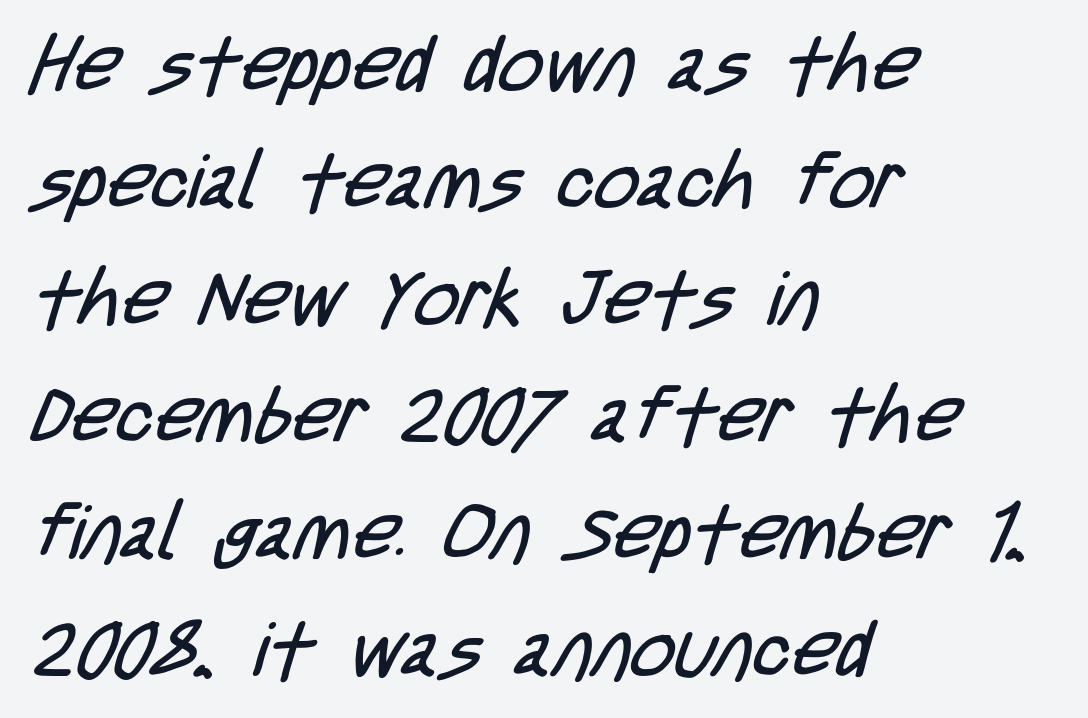
Q: Is the text bold? A: No.
Q: Is the typeface a serif or a sans-serif typeface? A: Sans-serif.
Q: Is the text underlined? A: No.
Q: How is the paragraph aligned? A: Left-aligned.
Q: Is the spacing between letters normal or unusually wide? A: Normal.
Q: Is the spacing between lines tight, normal or loose? A: Normal.
Q: Width (condensed, normal, or wide)? A: Condensed.
Q: Stroke contrast? A: Low.
Q: x-height? A: Large.
Q: Monospaced? A: No.
